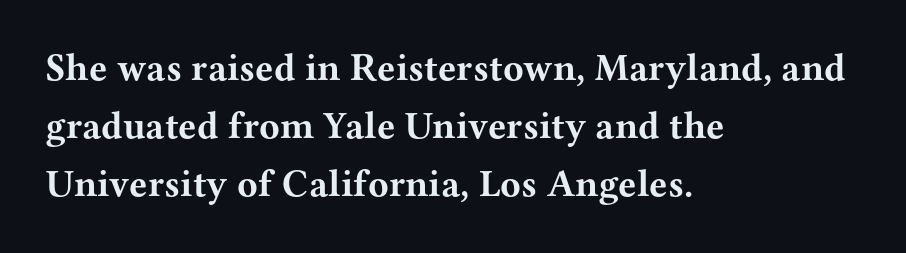
Q: Is the text bold? A: Yes.
Q: Is the text italic (slanted)? A: No, it is upright.
Q: Is the typeface a serif or a sans-serif typeface? A: Serif.
Q: Is the text underlined? A: No.
Q: How is the paragraph aligned? A: Left-aligned.
Q: Is the spacing between letters normal or unusually wide? A: Normal.
Q: Is the spacing between lines tight, normal or loose? A: Normal.
Q: Width (condensed, normal, or wide)? A: Wide.
Q: Stroke contrast? A: Medium.
Q: x-height? A: Medium.
Q: Monospaced? A: No.
